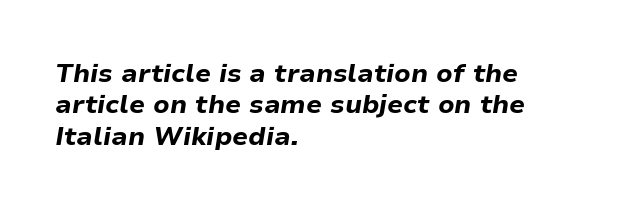
{"italic": "yes", "lean": "right", "slant_degrees": 9, "bold": "yes", "underline": "no", "align": "left", "line_spacing_ratio": 1.21, "letter_spacing": "normal", "letter_spacing_em": 0.0, "glyph_px": 26}
